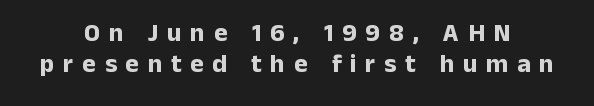
The image shows 26 px bold type, upright; set line spacing 1.21x, unusually wide letter spacing (+0.33 em), not underlined.
